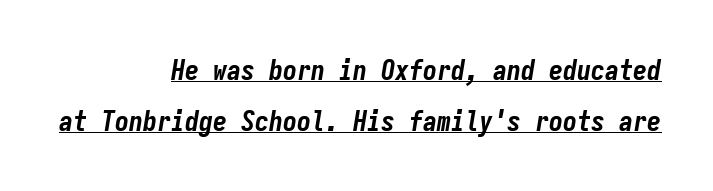
{"italic": "yes", "lean": "right", "slant_degrees": 9, "bold": "yes", "weight": "bold", "width": "condensed", "stroke_contrast": "low", "x_height": "medium", "monospaced": "yes", "underline": "yes", "align": "right", "line_spacing_ratio": 1.81, "letter_spacing": "normal", "letter_spacing_em": 0.0, "glyph_px": 28}
